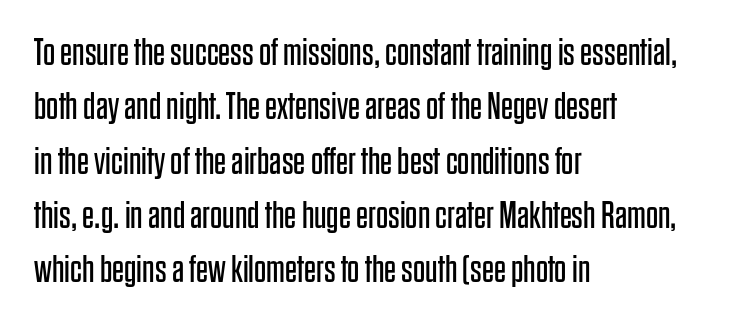
{"serif": "no", "italic": "no", "bold": "no", "weight": "regular", "width": "condensed", "stroke_contrast": "low", "x_height": "large", "monospaced": "no", "underline": "no", "align": "left", "line_spacing": "normal", "line_spacing_ratio": 1.43, "letter_spacing": "normal", "letter_spacing_em": 0.0, "glyph_px": 38}
